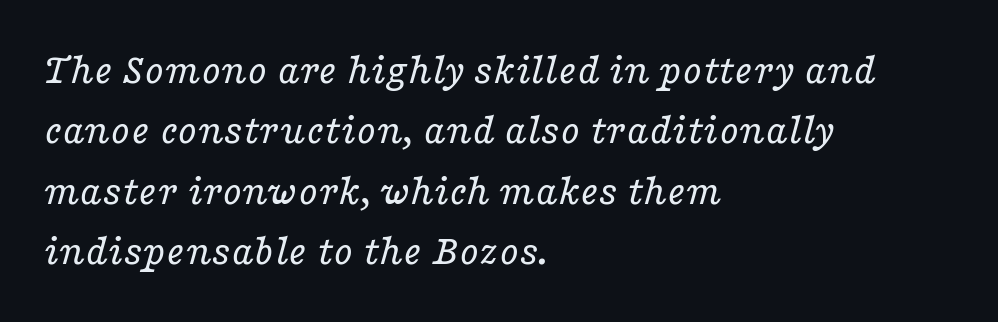
The image shows 44 px regular-weight, wide serif type, italic (leaning right); set left-aligned, normal line spacing (1.37x), normal letter spacing, not underlined; low stroke contrast and a medium x-height.
